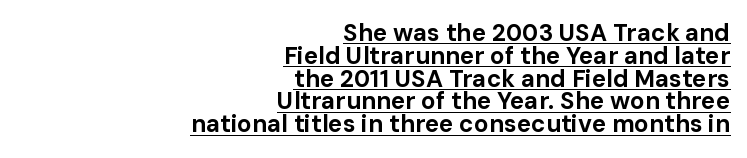
The image shows 24 px bold type, upright; set right-aligned, tight line spacing (0.95x), normal letter spacing, underlined.
